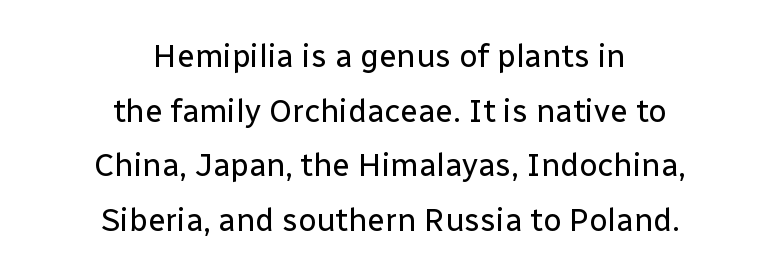
{"serif": "no", "italic": "no", "bold": "no", "weight": "regular", "width": "normal", "stroke_contrast": "low", "x_height": "medium", "monospaced": "no", "underline": "no", "align": "center", "line_spacing_ratio": 1.71, "letter_spacing": "normal", "letter_spacing_em": 0.0, "glyph_px": 32}
